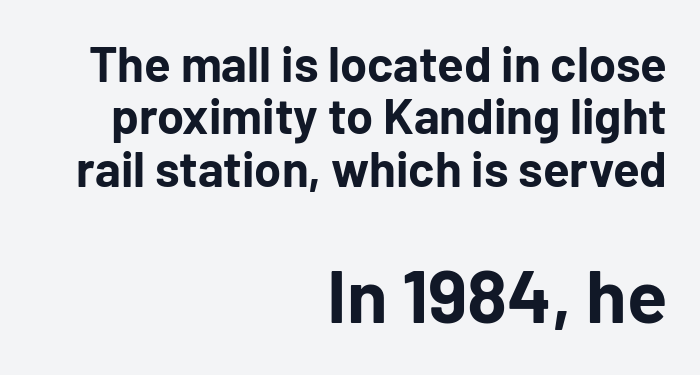
{"serif": "no", "italic": "no", "bold": "yes", "weight": "bold", "width": "normal", "stroke_contrast": "low", "x_height": "medium", "monospaced": "no", "underline": "no", "align": "right", "line_spacing": "tight", "line_spacing_ratio": 1.07, "letter_spacing": "normal", "letter_spacing_em": 0.0, "larger_block": "second", "size_ratio": 1.51, "glyph_px": 74}
